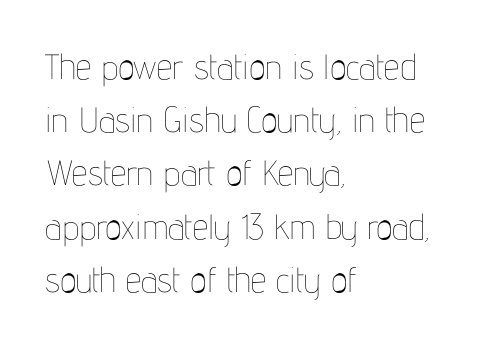
Q: Is the text bold? A: No.
Q: Is the text italic (slanted)? A: No, it is upright.
Q: Is the text underlined? A: No.
Q: How is the paragraph aligned? A: Left-aligned.
Q: Is the spacing between letters normal or unusually wide? A: Normal.
Q: Is the spacing between lines tight, normal or loose? A: Normal.
Q: Width (condensed, normal, or wide)? A: Condensed.
Q: Stroke contrast? A: Low.
Q: x-height? A: Medium.
Q: Monospaced? A: No.
